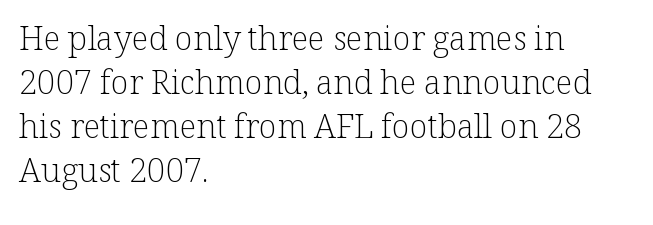
{"serif": "yes", "italic": "no", "bold": "no", "weight": "light", "width": "normal", "stroke_contrast": "low", "x_height": "medium", "monospaced": "no", "underline": "no", "align": "left", "line_spacing": "normal", "line_spacing_ratio": 1.33, "letter_spacing": "normal", "letter_spacing_em": 0.0, "glyph_px": 33}
